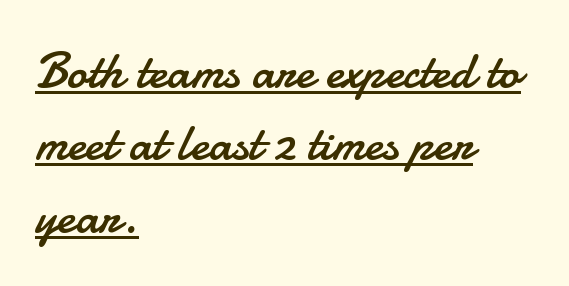
{"serif": "no", "bold": "no", "weight": "regular", "width": "normal", "stroke_contrast": "low", "x_height": "small", "monospaced": "no", "underline": "yes", "align": "left", "line_spacing": "normal", "line_spacing_ratio": 1.42, "letter_spacing": "normal", "letter_spacing_em": 0.0, "glyph_px": 51}
